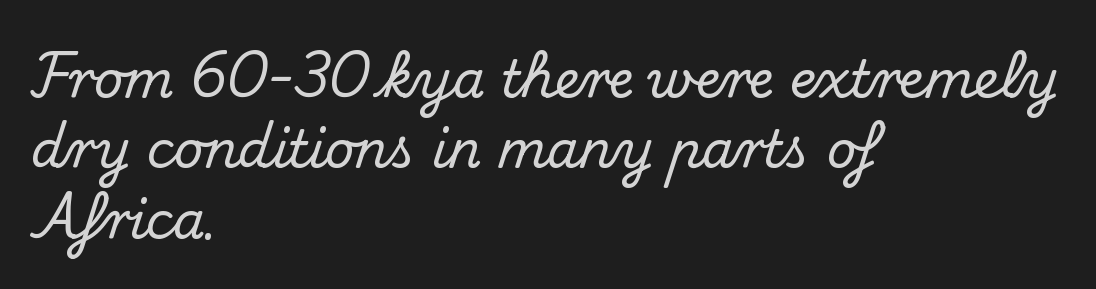
The image shows 51 px serif type; set left-aligned, normal line spacing (1.38x), normal letter spacing, not underlined; medium stroke contrast and a small x-height.
